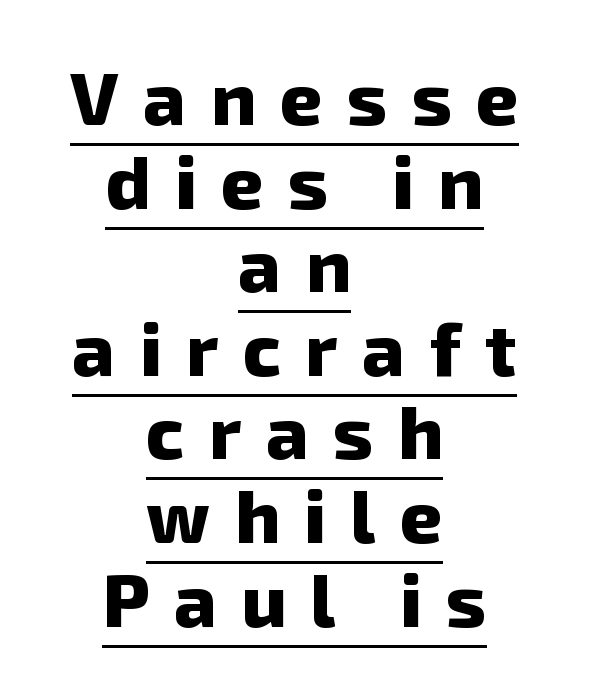
The image shows 74 px heavy sans-serif type; set centered, tight line spacing (1.13x), unusually wide letter spacing (+0.33 em), underlined; low stroke contrast and a medium x-height.
